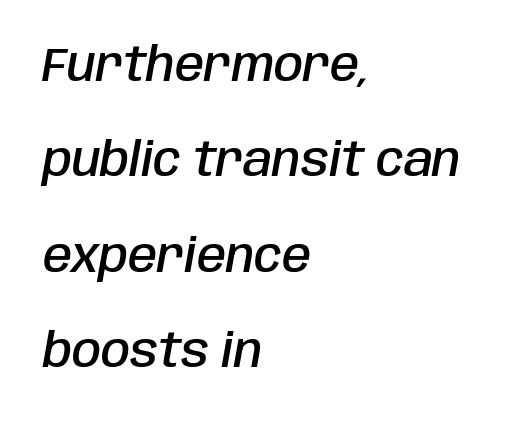
The foot of each line stays bare and open. Note the varied advance widths — an 'i' is clearly narrower than an 'm'. Caption: standard tracking, unaltered. Heft: intermediate — a semibold.
